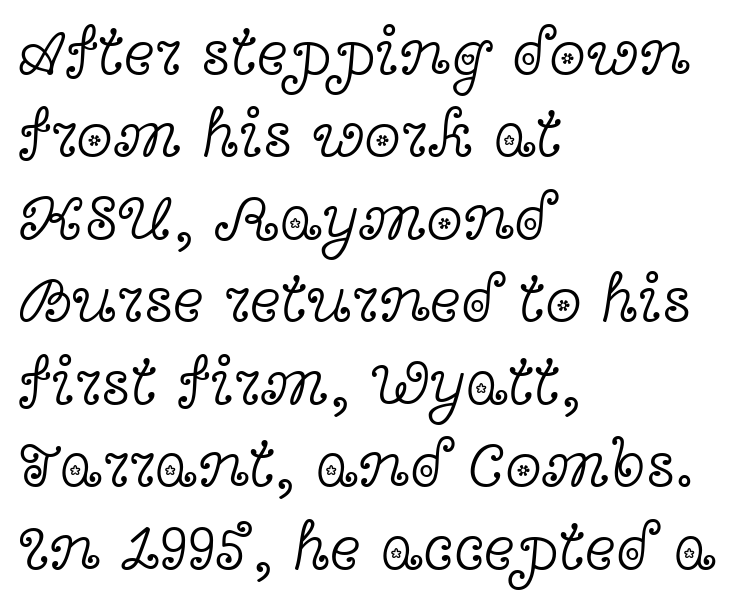
Vertical spacing — default. The letterforms sit at book weight or below. Ordinary non-slanted type is in use. A typesetter would label this face a serif. Descenders hang freely into open space.
